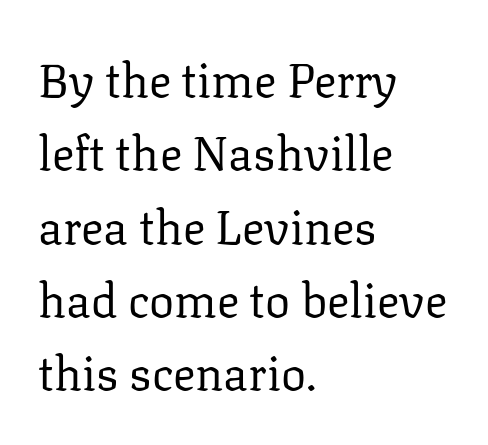
Honestly, there is no underline to notice here at all. Upright lettering throughout. The font sits on the lighter half of the weight spectrum, regular included. The face used here is proportionally spaced, like ordinary book or web type.
